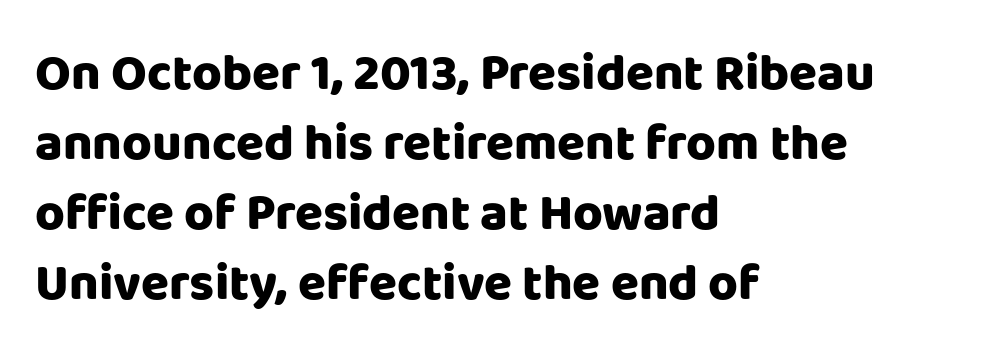
A roman cut, with each character standing at attention. Notice how the passage keeps a crisp vertical edge on the left only. A sans-serif font was chosen for this passage. Descender tails drop into unmarked territory. I'd describe the lettering as bold — thick and assertive. In terms of leading, this rendering sits right in the middle.
